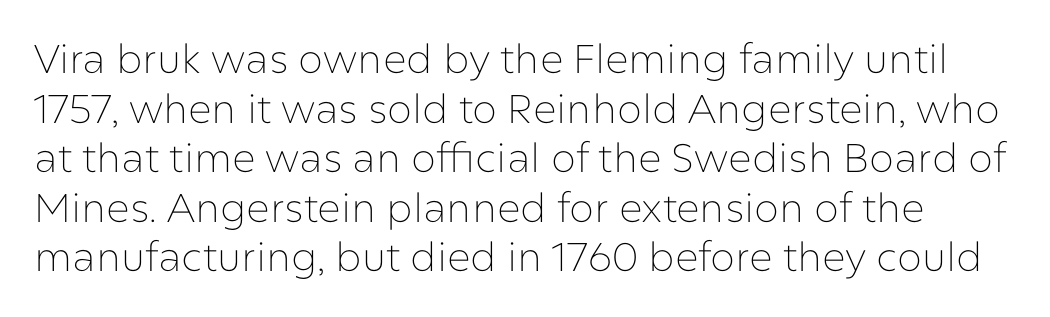
{"serif": "no", "italic": "no", "bold": "no", "weight": "thin", "width": "normal", "stroke_contrast": "low", "x_height": "medium", "monospaced": "no", "underline": "no", "line_spacing_ratio": 1.24, "letter_spacing": "normal", "letter_spacing_em": 0.0, "glyph_px": 40}
